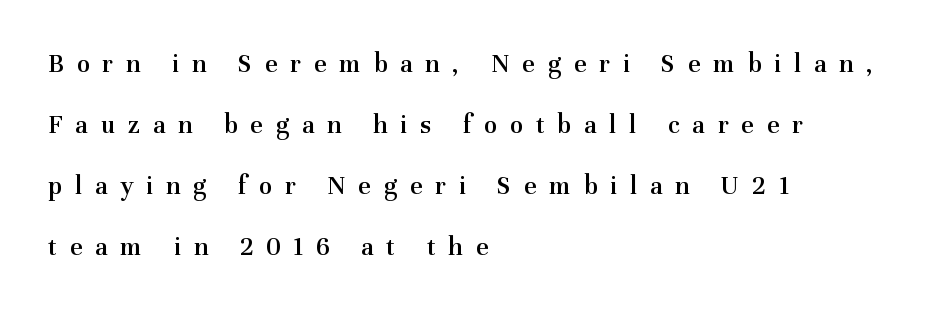
This is the in-between weight designers call semibold or demi. Interline gaps are noticeably wide in this sample. Tracking here is generous; glyphs stand well apart from one another. Characters remain perfectly vertical along every line.
